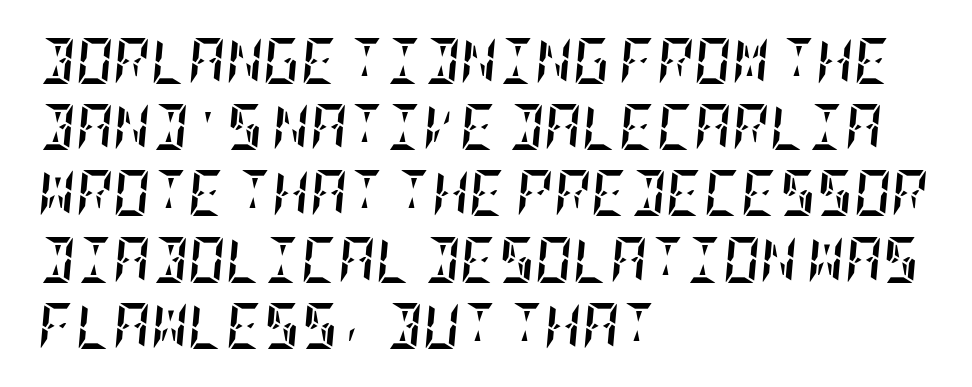
Q: Is the text bold? A: Yes.
Q: Is the text italic (slanted)? A: Yes, it leans right by about 5 degrees.
Q: Is the text underlined? A: No.
Q: How is the paragraph aligned? A: Left-aligned.
Q: Is the spacing between letters normal or unusually wide? A: Normal.
Q: Is the spacing between lines tight, normal or loose? A: Normal.
Q: Width (condensed, normal, or wide)? A: Condensed.
Q: Stroke contrast? A: Low.
Q: x-height? A: Large.
